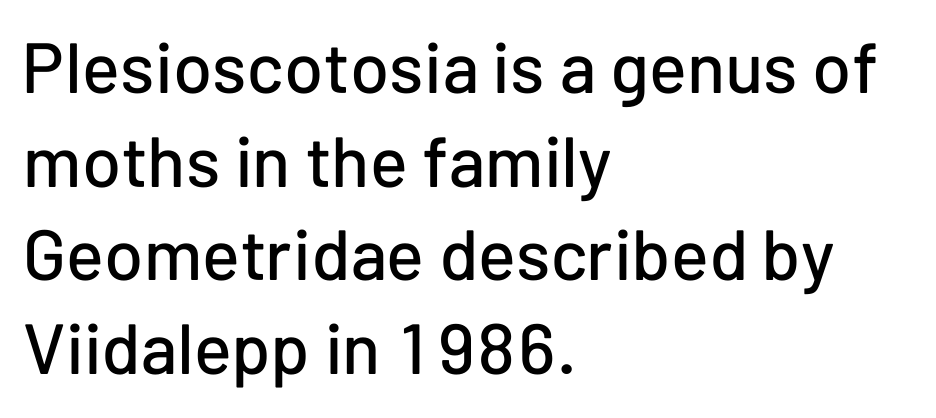
{"serif": "no", "italic": "no", "width": "normal", "stroke_contrast": "low", "x_height": "medium", "monospaced": "no", "underline": "no", "align": "left", "line_spacing": "normal", "line_spacing_ratio": 1.32, "letter_spacing": "normal", "letter_spacing_em": 0.0, "glyph_px": 71}
